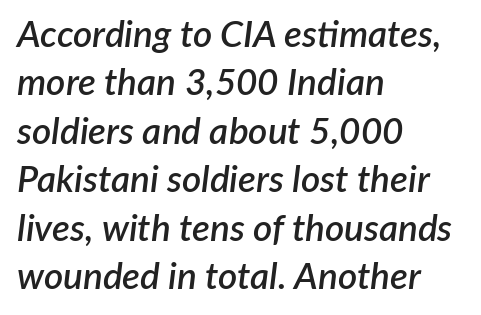
The rendering uses a moderate line-height, typical for paragraphs. Here the glyphs are tracked normally, forming tight word shapes. The passage shown is typed in a proportional face where columns would drift. Is the block centered? No — it sits flush against the left margin.
